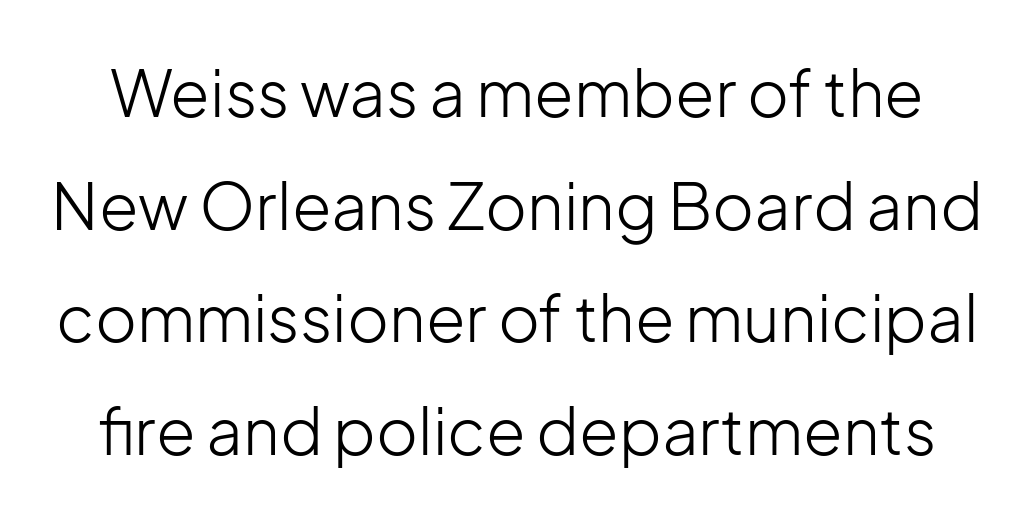
The image shows 64 px light sans-serif type, upright; set line spacing 1.76x, normal letter spacing, not underlined; low stroke contrast and a medium x-height.
